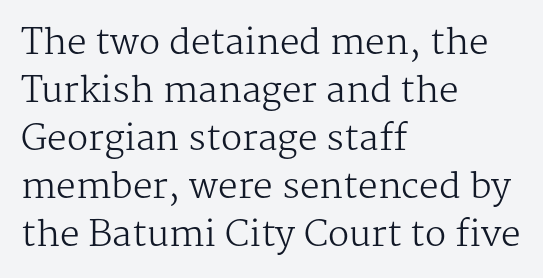
{"serif": "yes", "italic": "no", "bold": "no", "weight": "regular", "width": "normal", "stroke_contrast": "medium", "x_height": "medium", "monospaced": "no", "underline": "no", "align": "left", "line_spacing": "normal", "line_spacing_ratio": 1.37, "letter_spacing": "normal", "letter_spacing_em": 0.0, "glyph_px": 35}
